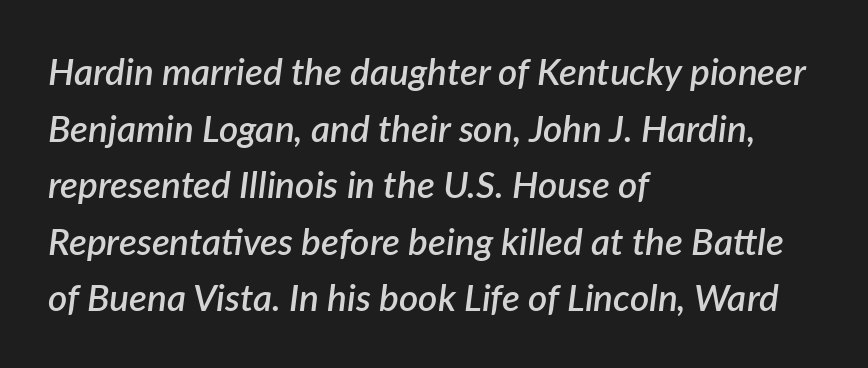
{"italic": "yes", "lean": "right", "slant_degrees": 7, "bold": "semi", "weight": "semibold", "width": "normal", "stroke_contrast": "low", "x_height": "medium", "monospaced": "no", "underline": "no", "align": "left", "line_spacing": "normal", "line_spacing_ratio": 1.53, "letter_spacing": "normal", "letter_spacing_em": 0.0, "glyph_px": 37}
